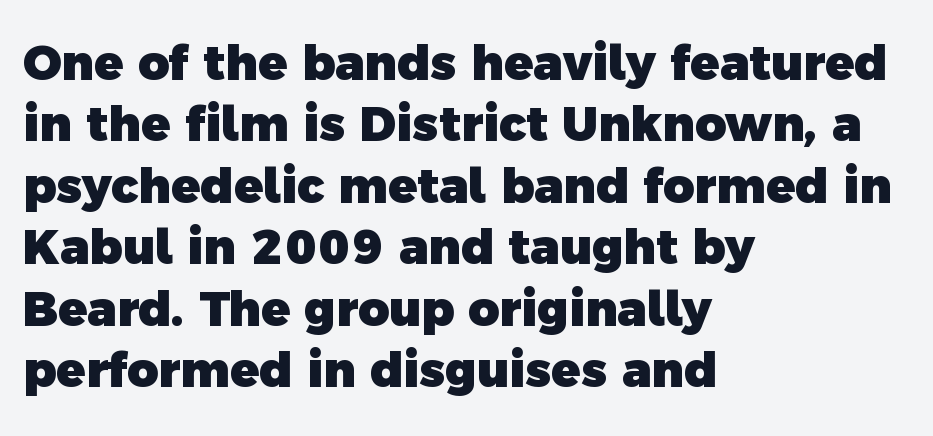
All the whitespace from short lines collects on the right. The rendering uses natural spacing where letterforms have individual widths. Baseline-to-baseline distance is the conventional proportion of letter height. This sample uses a sans-serif face. The font is running at its bold setting. Look at the tracking — it's just the regular setting, nothing added.
